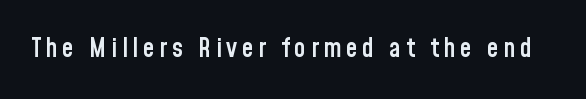
The image shows 26 px text type, upright; set not underlined.
